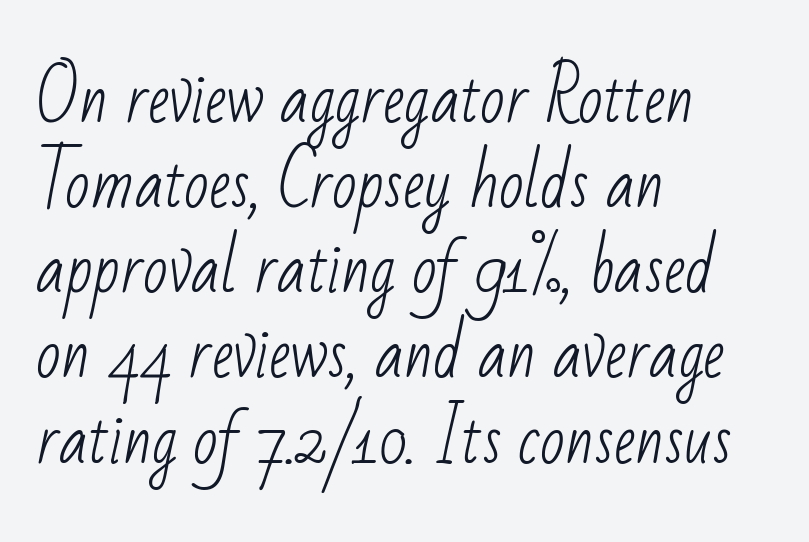
Q: Is the text bold? A: No.
Q: Is the typeface a serif or a sans-serif typeface? A: Sans-serif.
Q: Is the text underlined? A: No.
Q: How is the paragraph aligned? A: Left-aligned.
Q: Is the spacing between letters normal or unusually wide? A: Normal.
Q: Is the spacing between lines tight, normal or loose? A: Normal.
Q: Width (condensed, normal, or wide)? A: Condensed.
Q: Stroke contrast? A: Low.
Q: x-height? A: Small.
Q: Monospaced? A: No.
